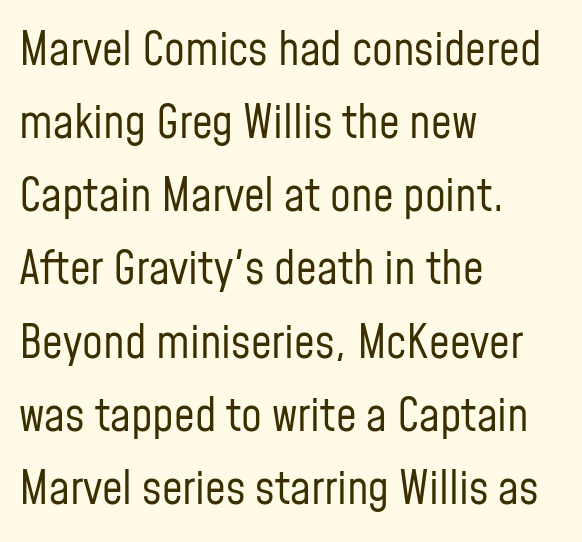
Q: Is the text bold? A: No.
Q: Is the text italic (slanted)? A: No, it is upright.
Q: Is the typeface a serif or a sans-serif typeface? A: Sans-serif.
Q: Is the text underlined? A: No.
Q: How is the paragraph aligned? A: Left-aligned.
Q: Is the spacing between letters normal or unusually wide? A: Normal.
Q: Is the spacing between lines tight, normal or loose? A: Normal.
Q: Width (condensed, normal, or wide)? A: Condensed.
Q: Stroke contrast? A: Low.
Q: x-height? A: Medium.
Q: Monospaced? A: No.
